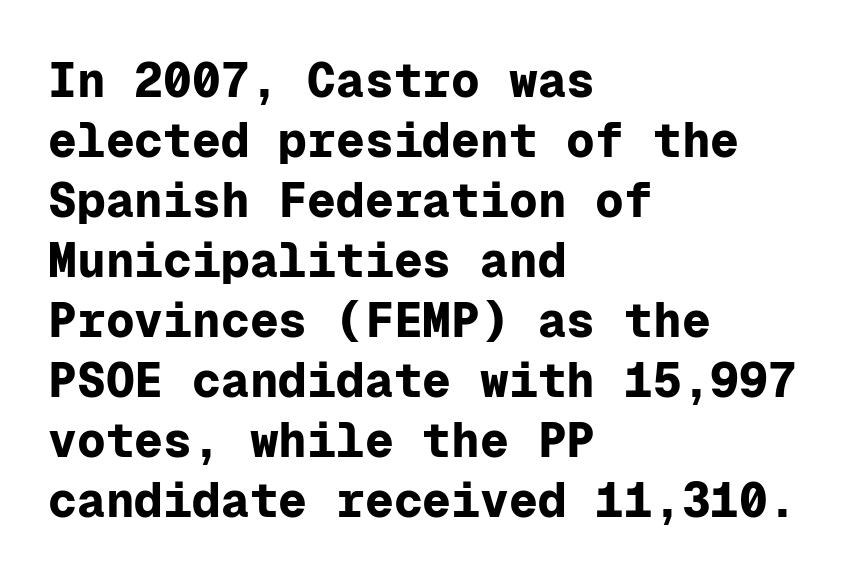
The rendering keeps characters at their native spacing. This sample has the even, mechanical cadence of fixed-width lettering. The designer left line spacing at the default. Descender tails drop into unmarked territory.
